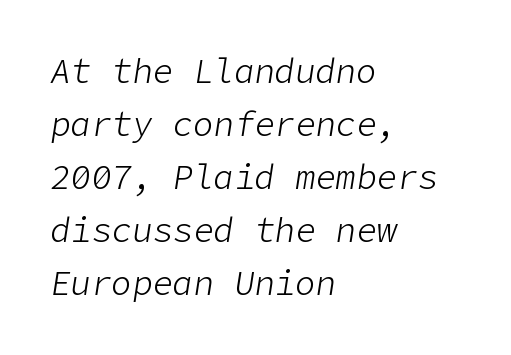
The image shows 34 px light type, italic (leaning right); set left-aligned, normal line spacing (1.56x), normal letter spacing, not underlined; low stroke contrast and a medium x-height.
